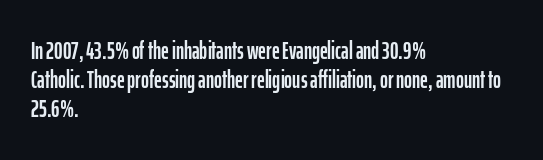
Q: Is the text italic (slanted)? A: No, it is upright.
Q: Is the text underlined? A: No.
Q: How is the paragraph aligned? A: Left-aligned.
Q: Is the spacing between letters normal or unusually wide? A: Normal.
